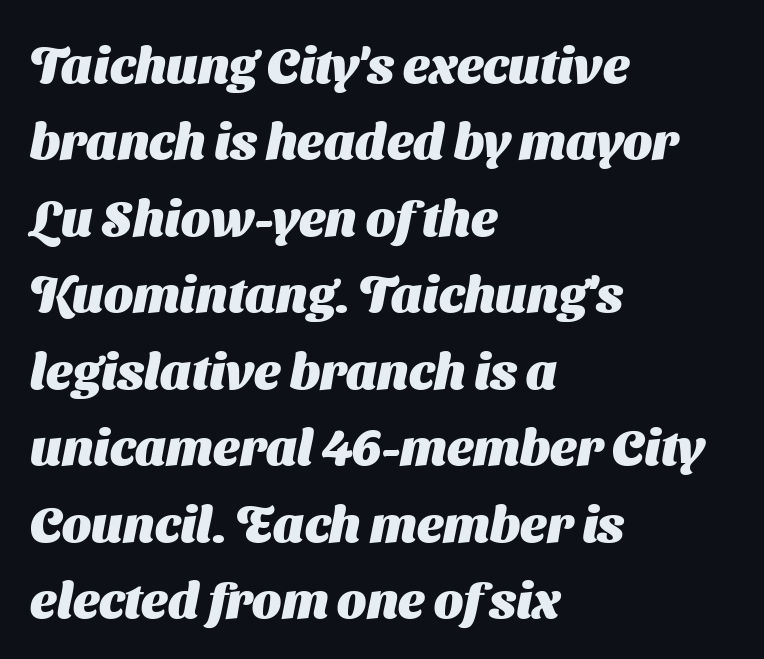
The image shows 51 px heavy sans-serif type; set left-aligned, normal line spacing (1.5x), normal letter spacing, not underlined; medium stroke contrast and a medium x-height.
